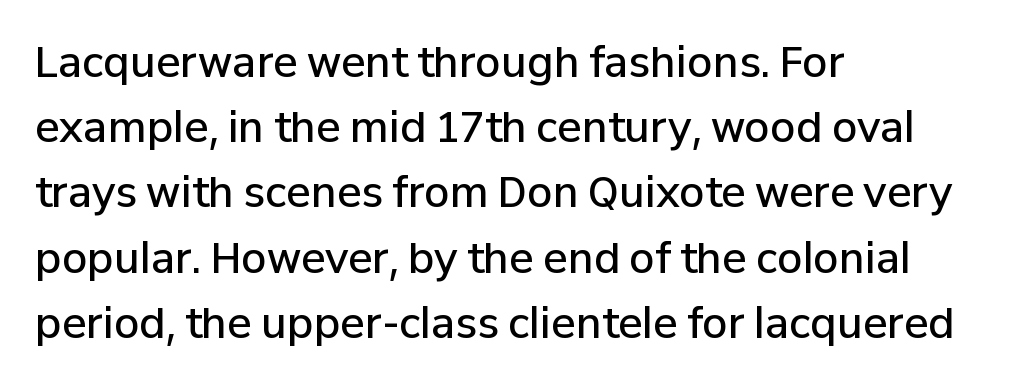
{"serif": "no", "italic": "no", "bold": "semi", "weight": "semibold", "width": "normal", "stroke_contrast": "low", "x_height": "medium", "monospaced": "no", "underline": "no", "align": "left", "line_spacing": "normal", "line_spacing_ratio": 1.59, "letter_spacing": "normal", "letter_spacing_em": 0.0, "glyph_px": 41}
